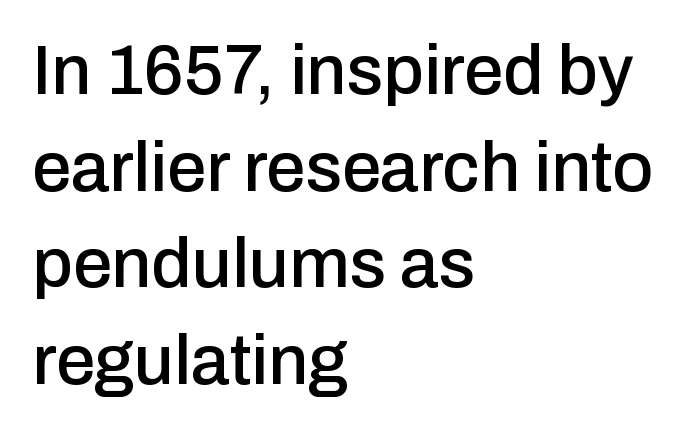
{"serif": "no", "italic": "no", "width": "normal", "stroke_contrast": "low", "x_height": "medium", "monospaced": "no", "underline": "no", "align": "left", "line_spacing": "normal", "line_spacing_ratio": 1.38, "letter_spacing": "normal", "letter_spacing_em": 0.0, "glyph_px": 70}
